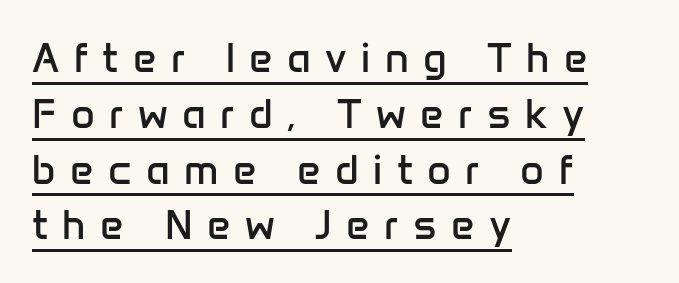
{"serif": "no", "italic": "no", "bold": "no", "weight": "regular", "width": "normal", "stroke_contrast": "low", "x_height": "medium", "monospaced": "no", "underline": "yes", "align": "left", "line_spacing": "normal", "line_spacing_ratio": 1.36, "letter_spacing": "wide", "letter_spacing_em": 0.35, "glyph_px": 41}
